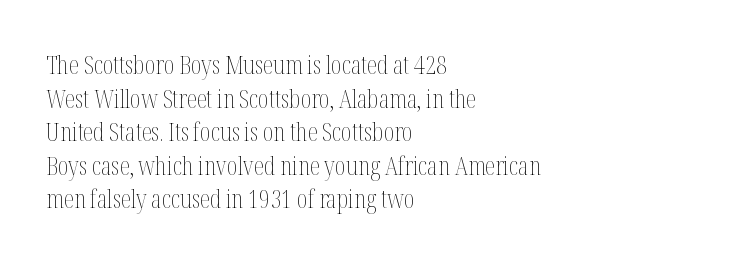
{"italic": "no", "bold": "no", "underline": "no", "align": "left", "line_spacing": "normal", "line_spacing_ratio": 1.29, "letter_spacing": "normal", "letter_spacing_em": 0.0, "glyph_px": 26}
